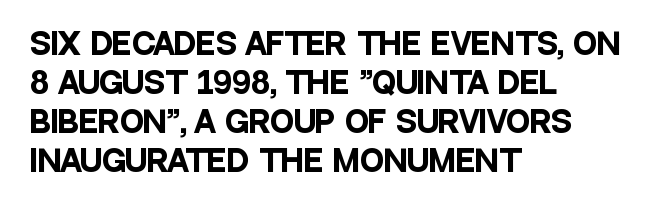
{"serif": "no", "italic": "no", "bold": "yes", "weight": "heavy", "width": "condensed", "stroke_contrast": "low", "x_height": "large", "monospaced": "no", "underline": "no", "align": "left", "line_spacing": "normal", "line_spacing_ratio": 1.35, "letter_spacing": "normal", "letter_spacing_em": 0.0, "glyph_px": 29}
